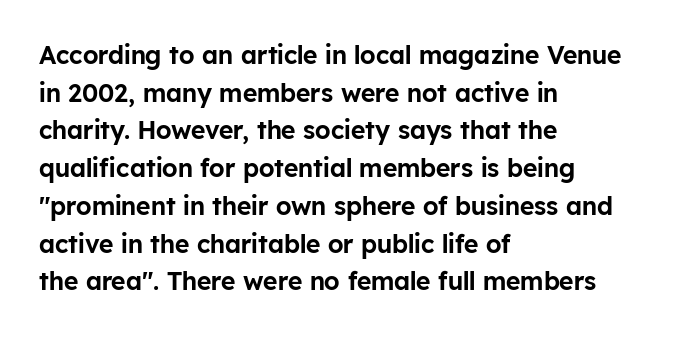
Q: Is the text italic (slanted)? A: No, it is upright.
Q: Is the text underlined? A: No.
Q: How is the paragraph aligned? A: Left-aligned.
Q: Is the spacing between letters normal or unusually wide? A: Normal.
Q: Is the spacing between lines tight, normal or loose? A: Normal.
